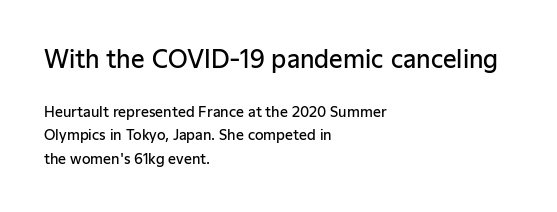
Q: Is the text bold? A: Semi-bold.
Q: Is the text italic (slanted)? A: No, it is upright.
Q: Is the text underlined? A: No.
Q: How is the paragraph aligned? A: Left-aligned.
Q: Is the spacing between letters normal or unusually wide? A: Normal.
Q: Is the spacing between lines tight, normal or loose? A: Normal.
Q: Which block of text is set in a larger size, the first (top) or the second (bottom)? A: The first (top) one.
